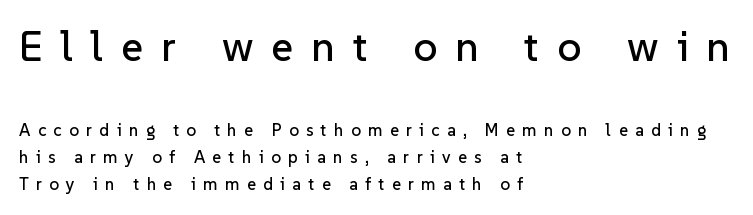
Descenders are the only things crossing below the line. Horizontal alignment here is leftward, the default for most running prose. The passage shown is typed in a proportional face where columns would drift. The designer left line spacing at the default. Designer's note — italics off, roman on.
